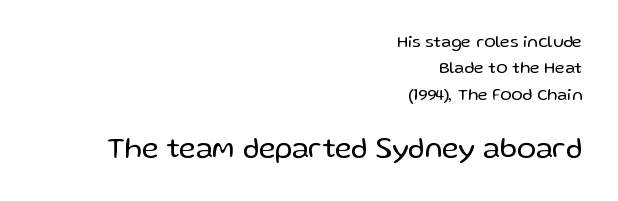
Q: Is the text bold? A: No.
Q: Is the text italic (slanted)? A: No, it is upright.
Q: Is the typeface a serif or a sans-serif typeface? A: Sans-serif.
Q: Is the text underlined? A: No.
Q: How is the paragraph aligned? A: Right-aligned.
Q: Is the spacing between letters normal or unusually wide? A: Normal.
Q: Is the spacing between lines tight, normal or loose? A: Normal.
Q: Which block of text is set in a larger size, the first (top) or the second (bottom)? A: The second (bottom) one.
Q: Width (condensed, normal, or wide)? A: Normal.
Q: Stroke contrast? A: Low.
Q: x-height? A: Medium.
Q: Monospaced? A: No.
